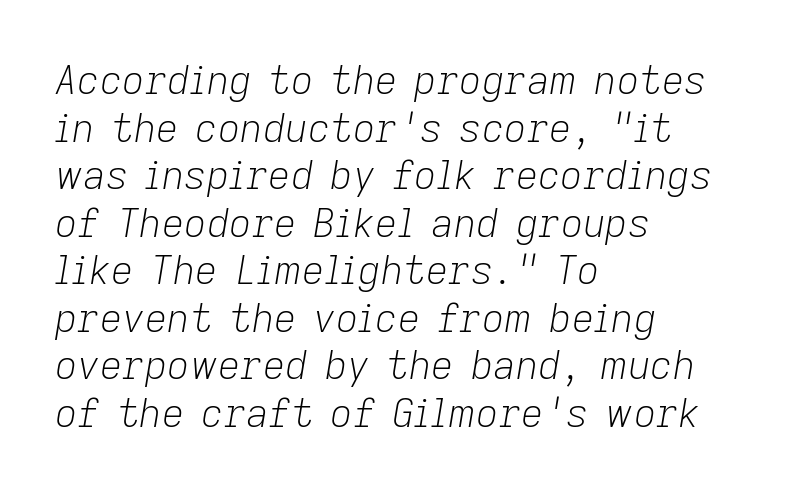
{"italic": "yes", "lean": "right", "slant_degrees": 9, "bold": "no", "weight": "light", "width": "normal", "stroke_contrast": "low", "x_height": "medium", "monospaced": "no", "underline": "no", "align": "left", "line_spacing_ratio": 1.22, "letter_spacing": "normal", "letter_spacing_em": 0.0, "glyph_px": 39}
